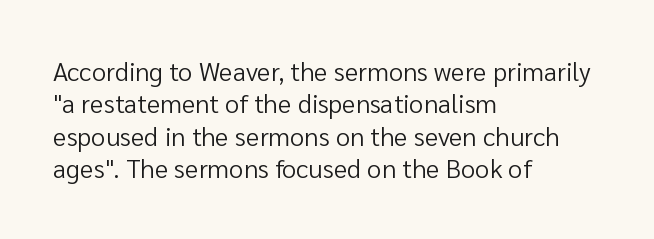
Line spacing here is normal. Nobody touched the tracking dial on this one. Quick note: underline off. Designer's note — italics off, roman on. The lines are quadded left.
